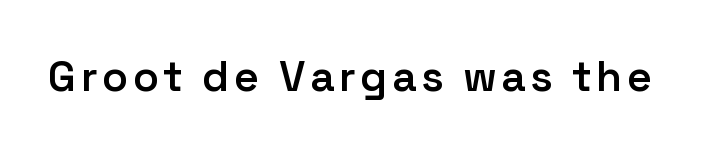
Q: Is the text bold? A: Semi-bold.
Q: Is the text italic (slanted)? A: No, it is upright.
Q: Is the typeface a serif or a sans-serif typeface? A: Sans-serif.
Q: Is the text underlined? A: No.
Q: Width (condensed, normal, or wide)? A: Normal.
Q: Stroke contrast? A: Low.
Q: x-height? A: Medium.
Q: Monospaced? A: No.
